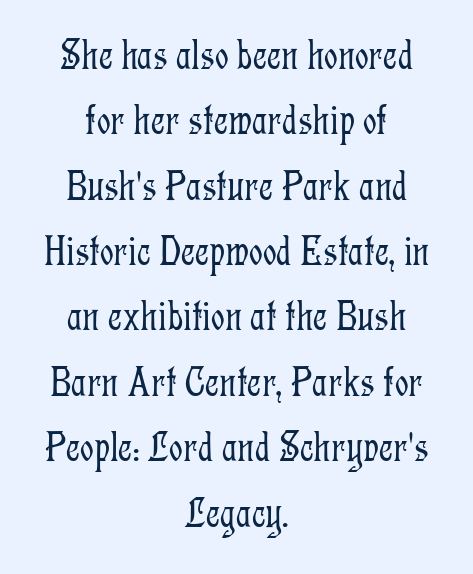
What kind of face is this? One with serifs. The letters sit at their default tracking, neither squeezed nor spread. Nobody drew a line under any word here. A typesetter would mark this as roman, not italic. Varying glyph widths throughout — classic text-font behaviour.
